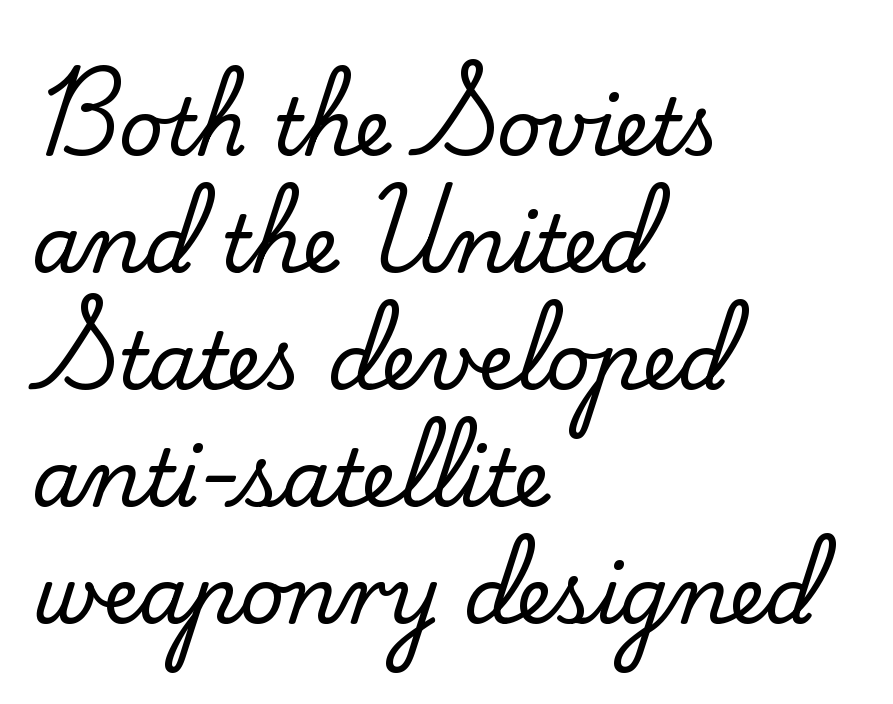
The designer went with a serif here, giving each stem small feet. Honestly, the row spacing looks completely unremarkable. Horizontal alignment here is leftward, the default for most running prose. The rendering uses natural spacing where letterforms have individual widths.
